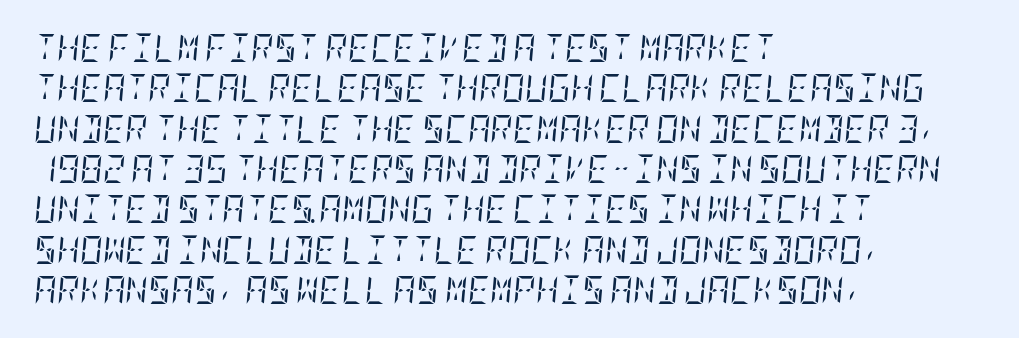
Horizontal bands of white between lines are of average thickness. The typesetting does not lean heavy: it is not bold. The letters carry serifs — small finishing strokes at the ends of their stems. The lines in this sample share a left origin and differ only in where they stop.
